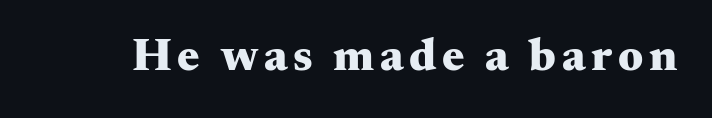
Q: Is the text bold? A: Yes.
Q: Is the text italic (slanted)? A: No, it is upright.
Q: Is the typeface a serif or a sans-serif typeface? A: Serif.
Q: Is the text underlined? A: No.
Q: Width (condensed, normal, or wide)? A: Wide.
Q: Stroke contrast? A: Medium.
Q: x-height? A: Small.
Q: Monospaced? A: No.
